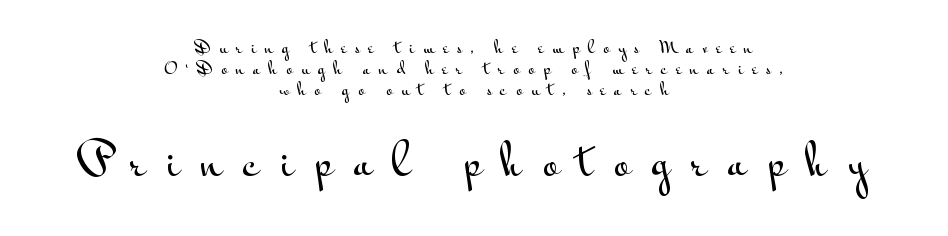
The image shows 42 px wide sans-serif type; set centered, line spacing 1.24x, unusually wide letter spacing (+0.5 em), not underlined; the second (bottom) block is 2.47x larger; medium stroke contrast and a small x-height.
